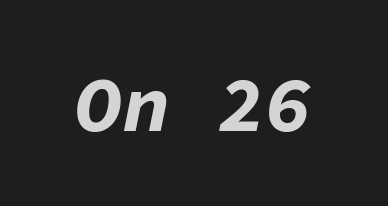
Its strokes are broad and dark, the hallmark of bold type. Clear beneath every line of the passage. The font's italic variant was chosen for this text. Nobody touched the tracking dial on this one. Monospaced: the letters line up in strict vertical columns.
